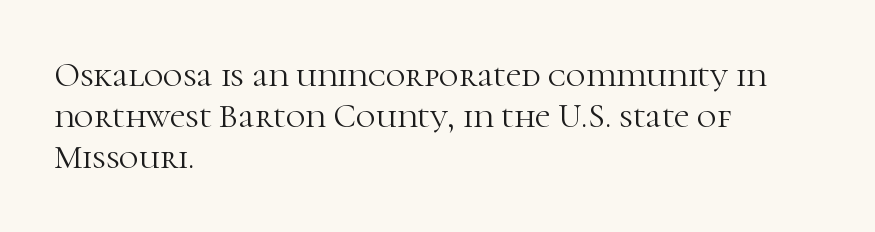
{"serif": "yes", "italic": "no", "bold": "no", "weight": "light", "width": "normal", "stroke_contrast": "high", "x_height": "medium", "monospaced": "no", "underline": "no", "align": "left", "line_spacing_ratio": 1.2, "letter_spacing": "normal", "letter_spacing_em": 0.0, "glyph_px": 34}
